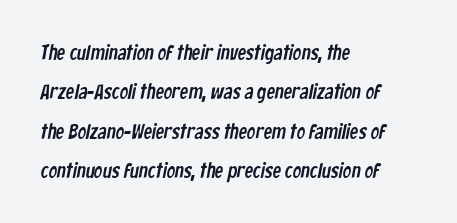
{"underline": "no", "align": "left", "line_spacing_ratio": 1.87, "letter_spacing": "normal", "letter_spacing_em": 0.0, "glyph_px": 21}
